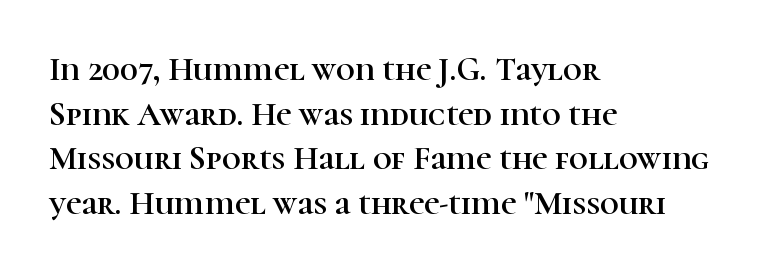
Q: Is the text italic (slanted)? A: No, it is upright.
Q: Is the typeface a serif or a sans-serif typeface? A: Serif.
Q: Is the text underlined? A: No.
Q: How is the paragraph aligned? A: Left-aligned.
Q: Is the spacing between letters normal or unusually wide? A: Normal.
Q: Is the spacing between lines tight, normal or loose? A: Normal.
Q: Width (condensed, normal, or wide)? A: Normal.
Q: Stroke contrast? A: High.
Q: x-height? A: Medium.
Q: Monospaced? A: No.
